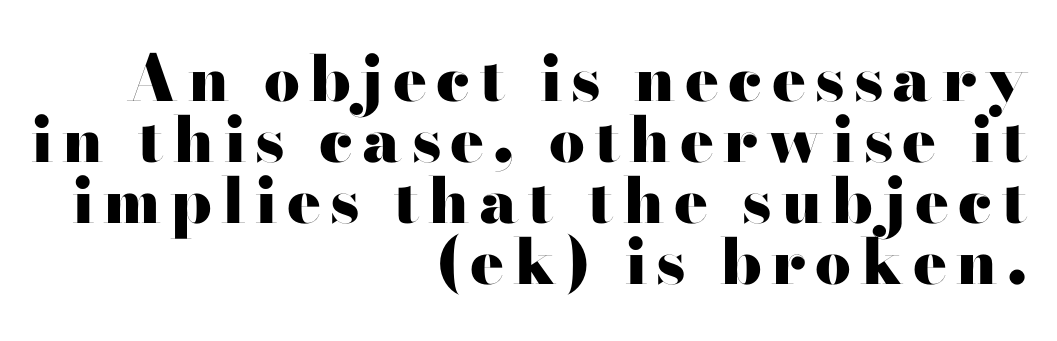
{"serif": "no", "italic": "no", "bold": "yes", "weight": "heavy", "width": "wide", "stroke_contrast": "high", "x_height": "small", "monospaced": "no", "underline": "no", "align": "right", "line_spacing": "tight", "line_spacing_ratio": 0.97, "glyph_px": 63}
